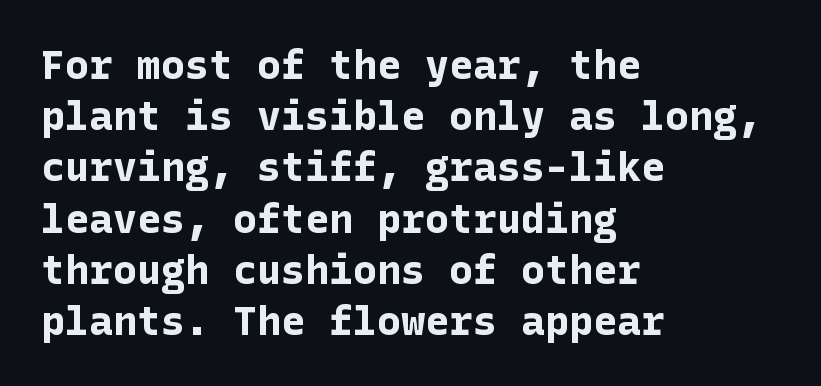
{"serif": "no", "italic": "no", "bold": "yes", "weight": "bold", "width": "normal", "stroke_contrast": "low", "x_height": "medium", "underline": "no", "align": "left", "line_spacing": "normal", "line_spacing_ratio": 1.28, "letter_spacing": "normal", "letter_spacing_em": 0.0, "glyph_px": 40}
